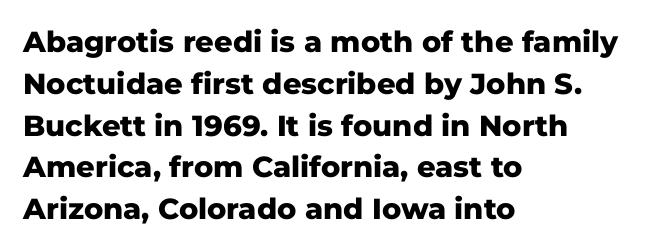
The image shows 29 px heavy sans-serif type, upright; set left-aligned, normal line spacing (1.44x), normal letter spacing, not underlined; low stroke contrast and a medium x-height.
